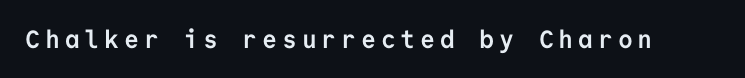
Weight check: bold — yes, fully. Ascenders rise straight up at ninety degrees. The string is rendered with underlining switched off.
